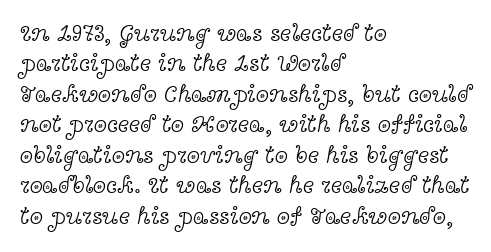
The image shows 24 px text type; set left-aligned, normal line spacing (1.27x), normal letter spacing, not underlined.
